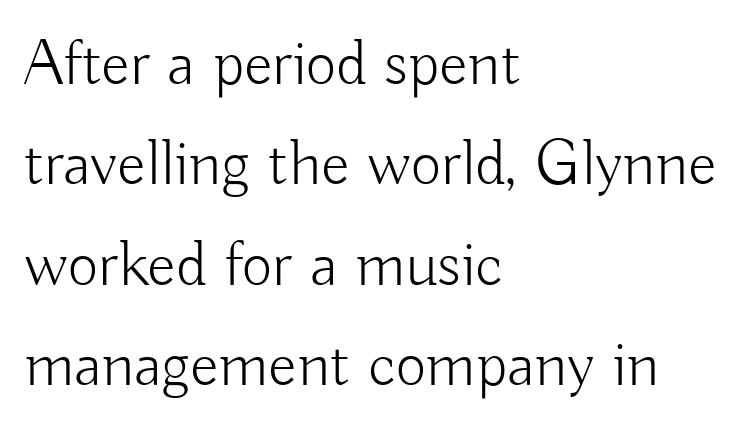
{"serif": "no", "italic": "no", "bold": "no", "weight": "light", "width": "normal", "stroke_contrast": "low", "x_height": "small", "monospaced": "no", "underline": "no", "align": "left", "line_spacing": "normal", "line_spacing_ratio": 1.52, "letter_spacing": "normal", "letter_spacing_em": 0.0, "glyph_px": 66}
